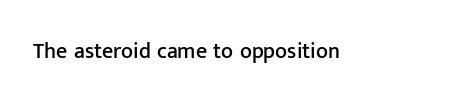
Q: Is the text italic (slanted)? A: No, it is upright.
Q: Is the text underlined? A: No.
Q: Is the spacing between letters normal or unusually wide? A: Normal.
